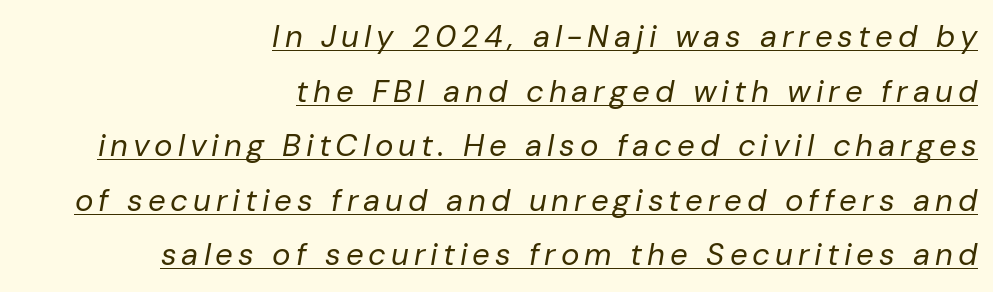
Q: Is the text bold? A: No.
Q: Is the text italic (slanted)? A: Yes, it leans right by about 10 degrees.
Q: Is the text underlined? A: Yes.
Q: How is the paragraph aligned? A: Right-aligned.
Q: Width (condensed, normal, or wide)? A: Normal.
Q: Stroke contrast? A: Low.
Q: x-height? A: Medium.
Q: Monospaced? A: No.
